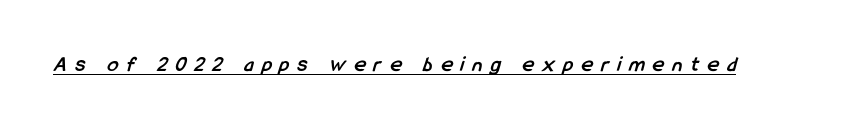
The image shows 22 px bold type; set unusually wide letter spacing (+0.38 em), underlined.
